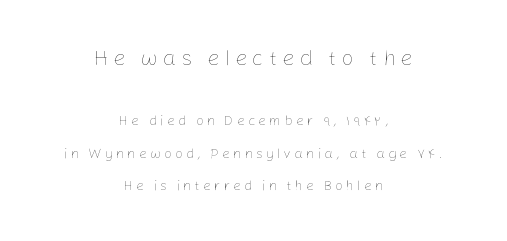
Q: Is the text bold? A: No.
Q: Is the text italic (slanted)? A: No, it is upright.
Q: Is the text underlined? A: No.
Q: How is the paragraph aligned? A: Centered.
Q: Is the spacing between letters normal or unusually wide? A: Unusually wide.
Q: Is the spacing between lines tight, normal or loose? A: Loose.
Q: Which block of text is set in a larger size, the first (top) or the second (bottom)? A: The first (top) one.
